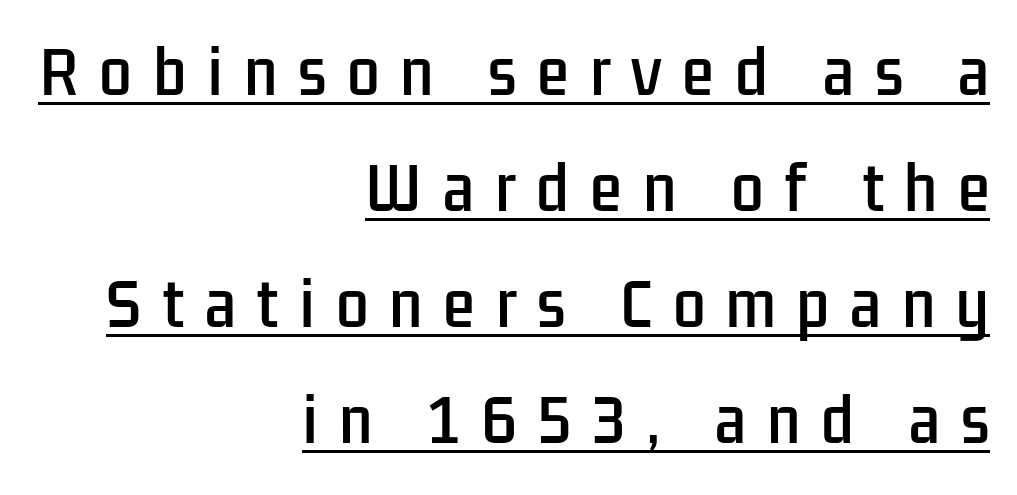
Q: Is the text italic (slanted)? A: No, it is upright.
Q: Is the typeface a serif or a sans-serif typeface? A: Sans-serif.
Q: Is the text underlined? A: Yes.
Q: How is the paragraph aligned? A: Right-aligned.
Q: Is the spacing between letters normal or unusually wide? A: Unusually wide.
Q: Is the spacing between lines tight, normal or loose? A: Loose.
Q: Width (condensed, normal, or wide)? A: Condensed.
Q: Stroke contrast? A: Low.
Q: x-height? A: Medium.
Q: Monospaced? A: No.
